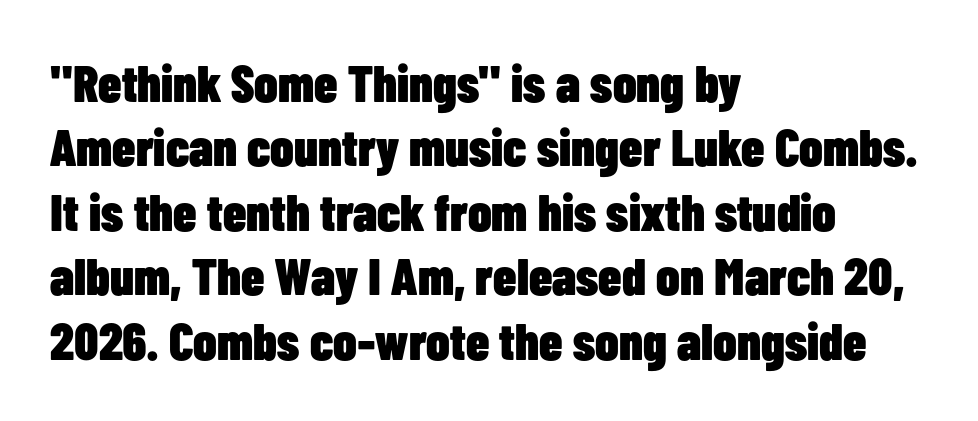
{"serif": "no", "italic": "no", "bold": "yes", "weight": "heavy", "width": "condensed", "stroke_contrast": "low", "x_height": "medium", "monospaced": "no", "underline": "no", "align": "left", "line_spacing_ratio": 1.24, "letter_spacing": "normal", "letter_spacing_em": 0.0, "glyph_px": 52}
